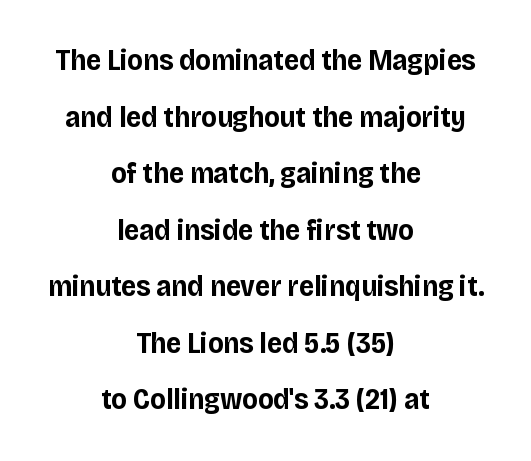
The image shows 29 px bold sans-serif type, upright; set centered, loose line spacing (1.95x), normal letter spacing, not underlined; low stroke contrast and a large x-height.
